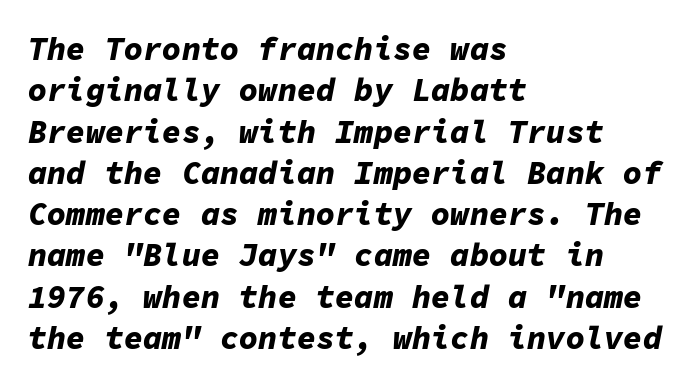
The image shows 32 px bold type, italic (leaning right), monospaced; set left-aligned, normal line spacing (1.29x), normal letter spacing, not underlined; low stroke contrast and a medium x-height.
